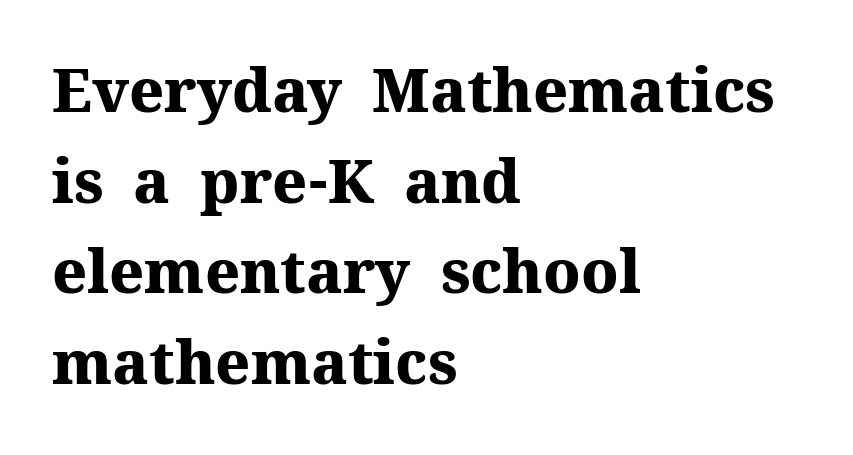
Q: Is the text bold? A: Yes.
Q: Is the text italic (slanted)? A: No, it is upright.
Q: Is the typeface a serif or a sans-serif typeface? A: Serif.
Q: Is the text underlined? A: No.
Q: How is the paragraph aligned? A: Left-aligned.
Q: Is the spacing between letters normal or unusually wide? A: Normal.
Q: Is the spacing between lines tight, normal or loose? A: Normal.
Q: Width (condensed, normal, or wide)? A: Normal.
Q: Stroke contrast? A: Medium.
Q: x-height? A: Medium.
Q: Monospaced? A: No.
